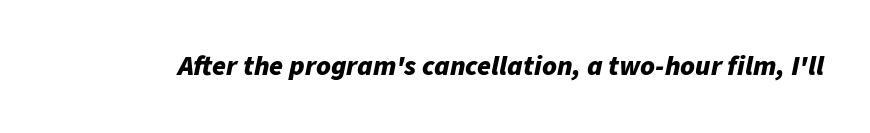
Q: Is the text bold? A: Yes.
Q: Is the text italic (slanted)? A: Yes, it leans right by about 11 degrees.
Q: Is the text underlined? A: No.
Q: Is the spacing between letters normal or unusually wide? A: Normal.
Q: Width (condensed, normal, or wide)? A: Normal.
Q: Stroke contrast? A: Low.
Q: x-height? A: Medium.
Q: Monospaced? A: No.
